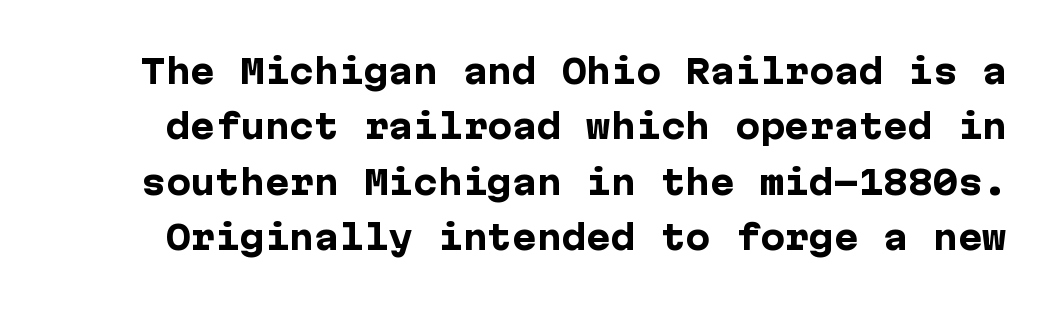
Q: Is the text bold? A: Yes.
Q: Is the text italic (slanted)? A: No, it is upright.
Q: Is the typeface a serif or a sans-serif typeface? A: Sans-serif.
Q: Is the text underlined? A: No.
Q: Is the spacing between letters normal or unusually wide? A: Normal.
Q: Is the spacing between lines tight, normal or loose? A: Normal.
Q: Width (condensed, normal, or wide)? A: Normal.
Q: Stroke contrast? A: Low.
Q: x-height? A: Medium.
